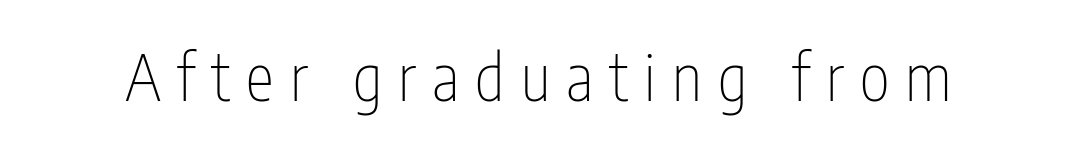
{"serif": "no", "italic": "no", "bold": "no", "weight": "thin", "width": "condensed", "stroke_contrast": "low", "x_height": "medium", "monospaced": "no", "underline": "no", "letter_spacing": "wide", "letter_spacing_em": 0.25, "glyph_px": 64}
